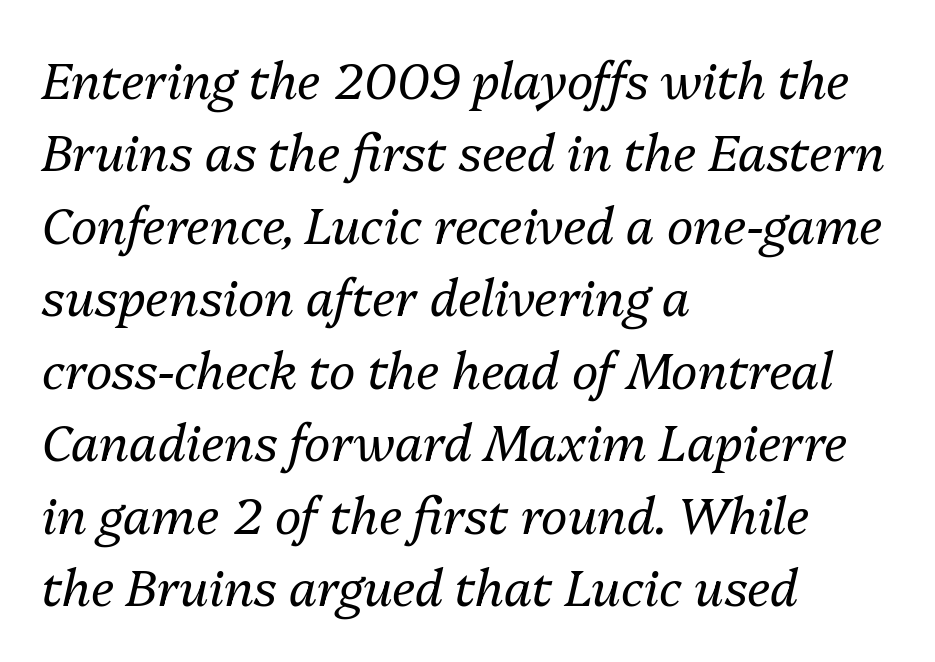
{"italic": "yes", "lean": "right", "slant_degrees": 13, "bold": "no", "weight": "regular", "width": "normal", "stroke_contrast": "medium", "x_height": "medium", "monospaced": "no", "underline": "no", "align": "left", "line_spacing": "normal", "line_spacing_ratio": 1.45, "letter_spacing": "normal", "letter_spacing_em": 0.0, "glyph_px": 50}
